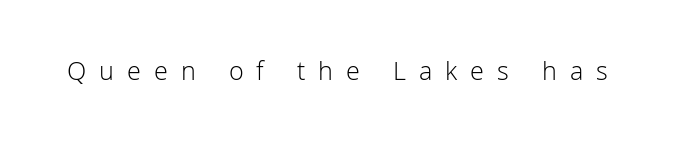
{"italic": "no", "bold": "no", "underline": "no", "letter_spacing": "wide", "letter_spacing_em": 0.48, "glyph_px": 27}
